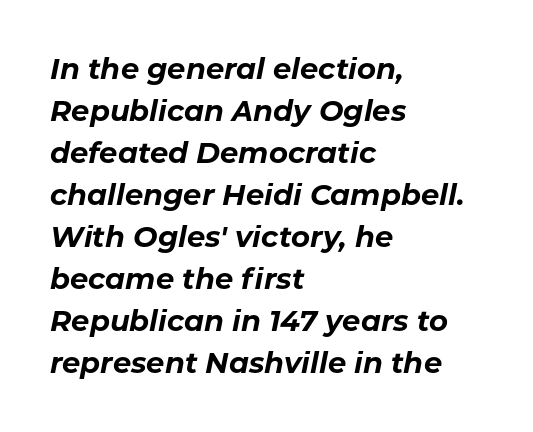
Q: Is the text bold? A: Yes.
Q: Is the text italic (slanted)? A: Yes, it leans right by about 11 degrees.
Q: Is the text underlined? A: No.
Q: How is the paragraph aligned? A: Left-aligned.
Q: Is the spacing between letters normal or unusually wide? A: Normal.
Q: Is the spacing between lines tight, normal or loose? A: Normal.
Q: Width (condensed, normal, or wide)? A: Normal.
Q: Stroke contrast? A: Low.
Q: x-height? A: Medium.
Q: Monospaced? A: No.
